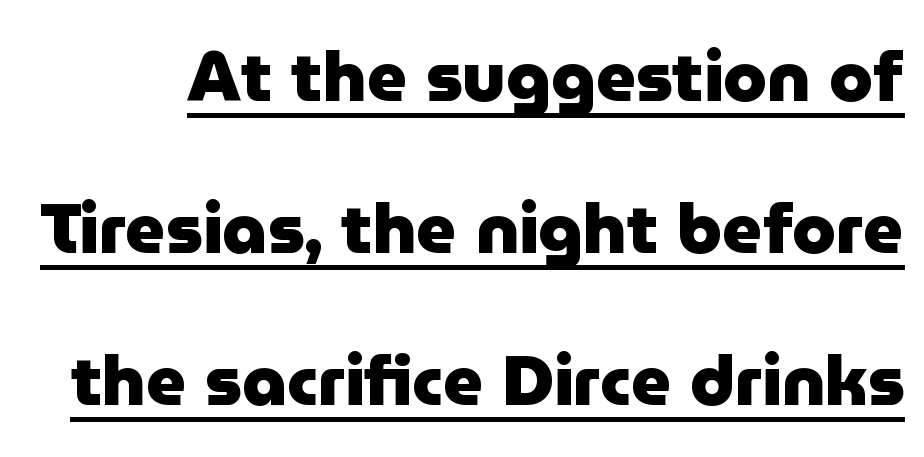
The image shows 70 px heavy sans-serif type, upright; set loose line spacing (2.17x), normal letter spacing, underlined; low stroke contrast and a medium x-height.
